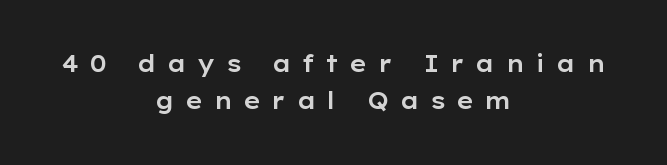
The image shows 23 px text type, upright; set centered, normal line spacing (1.61x), unusually wide letter spacing (+0.45 em), not underlined.
